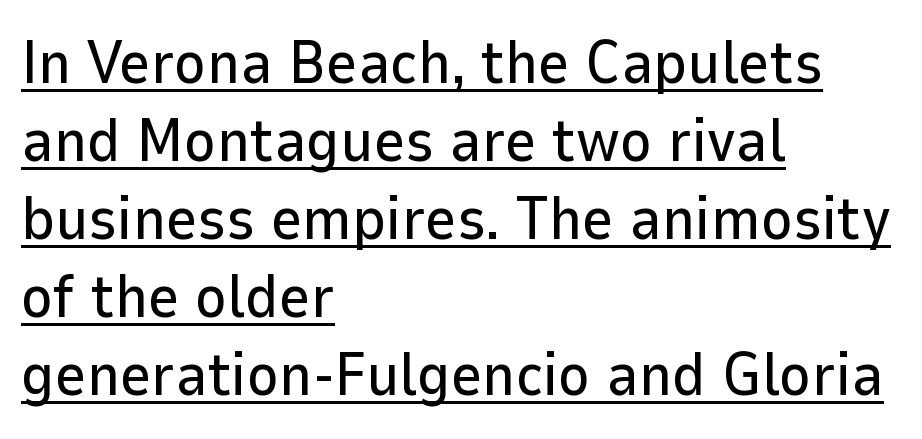
{"serif": "no", "italic": "no", "width": "normal", "stroke_contrast": "low", "x_height": "medium", "monospaced": "no", "underline": "yes", "align": "left", "line_spacing": "normal", "line_spacing_ratio": 1.28, "letter_spacing": "normal", "letter_spacing_em": 0.0, "glyph_px": 61}
